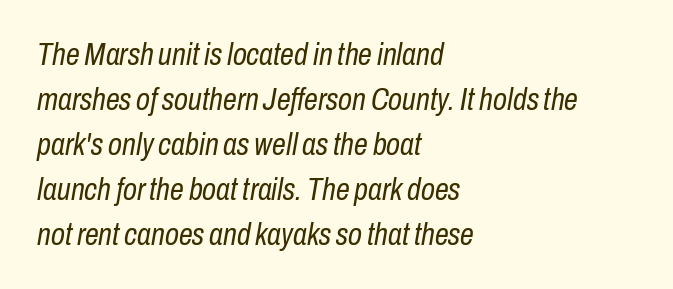
The image shows 31 px regular-weight, condensed type, italic (leaning right); set left-aligned, normal line spacing (1.45x), normal letter spacing, not underlined; low stroke contrast and a medium x-height.
